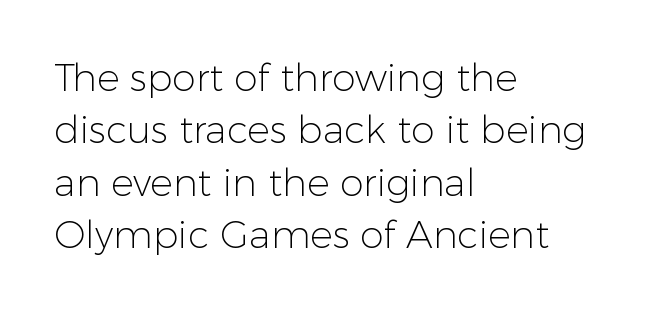
Does the copy run flush right? No — it runs flush left. The type sits square on the baseline with zero lean. Letter spacing: default. Just letters on the line, the space beneath them empty.
